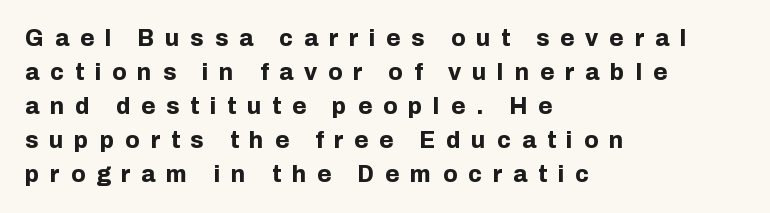
The lines in this sample share a left origin and differ only in where they stop. Is there any slant? The stems are plumb. Loose tracking; the words dissolve into strings of separated letters. The letters are bold, with thick, heavy strokes.
